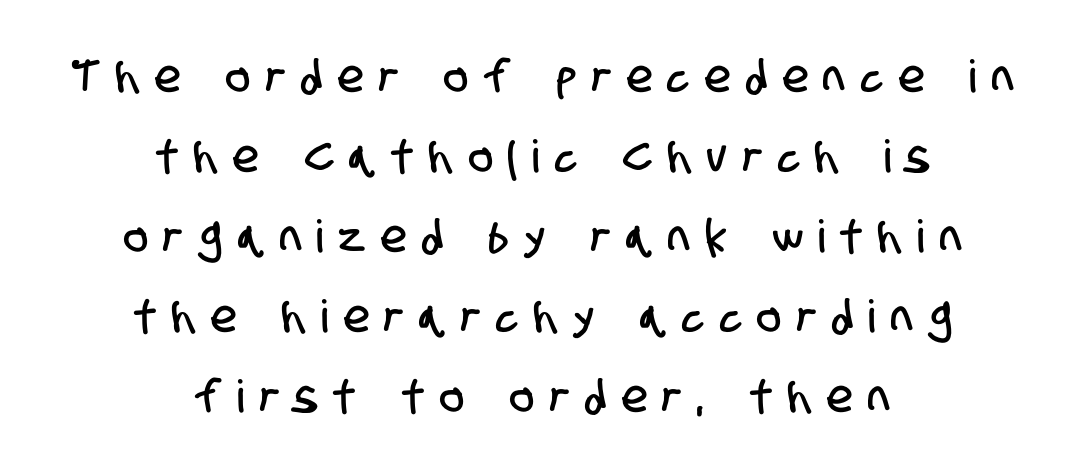
Q: Is the typeface a serif or a sans-serif typeface? A: Sans-serif.
Q: Is the text underlined? A: No.
Q: How is the paragraph aligned? A: Centered.
Q: Is the spacing between letters normal or unusually wide? A: Unusually wide.
Q: Width (condensed, normal, or wide)? A: Condensed.
Q: Stroke contrast? A: Low.
Q: x-height? A: Large.
Q: Monospaced? A: No.
